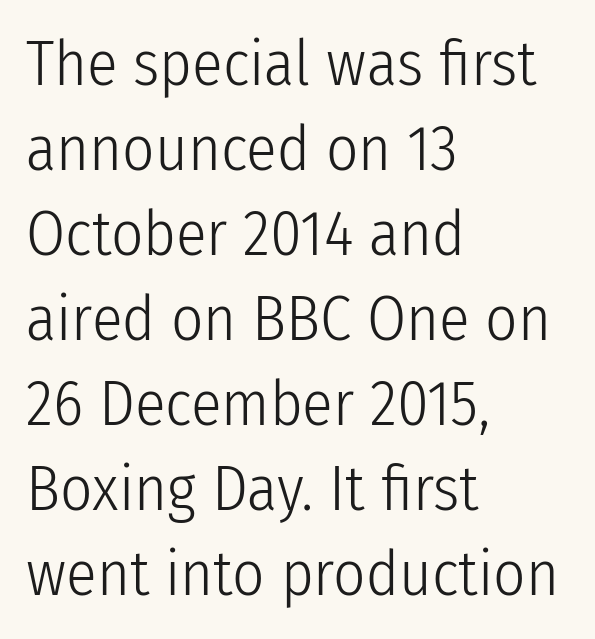
The image shows 63 px light, condensed sans-serif type, upright; set left-aligned, normal line spacing (1.35x), normal letter spacing, not underlined; low stroke contrast and a medium x-height.
